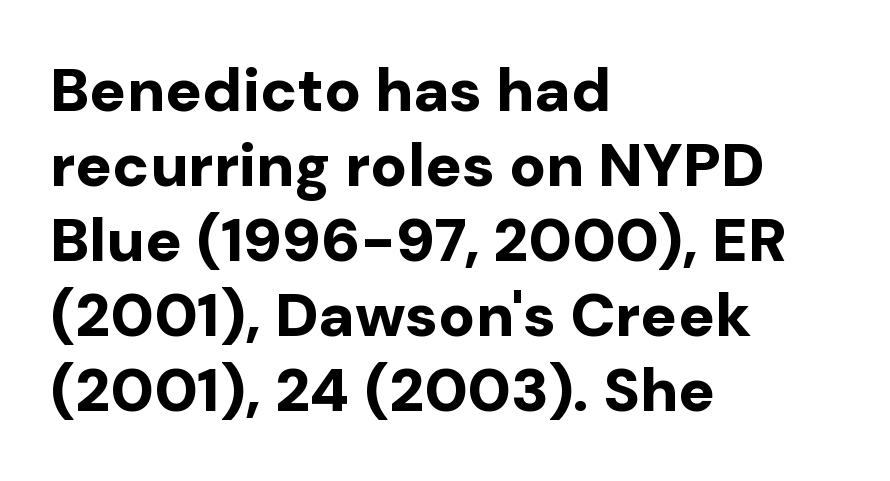
The image shows 61 px bold sans-serif type, upright; set left-aligned, line spacing 1.23x, normal letter spacing, not underlined; low stroke contrast and a medium x-height.
